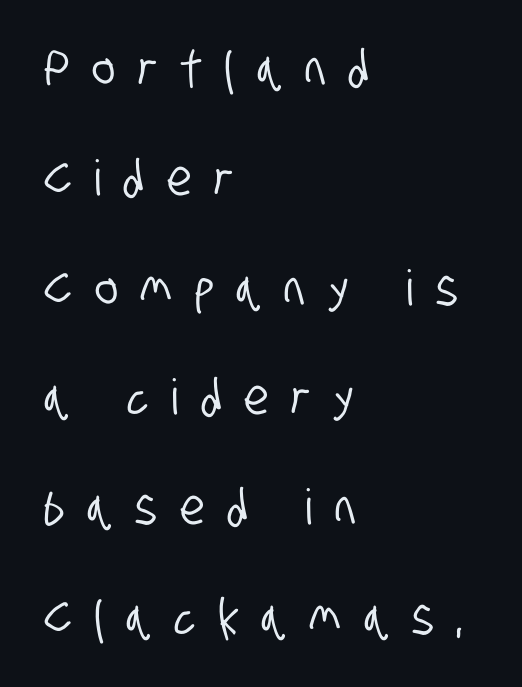
Q: Is the typeface a serif or a sans-serif typeface? A: Sans-serif.
Q: Is the text underlined? A: No.
Q: How is the paragraph aligned? A: Left-aligned.
Q: Is the spacing between letters normal or unusually wide? A: Unusually wide.
Q: Is the spacing between lines tight, normal or loose? A: Loose.
Q: Width (condensed, normal, or wide)? A: Condensed.
Q: Stroke contrast? A: Low.
Q: x-height? A: Large.
Q: Monospaced? A: No.
